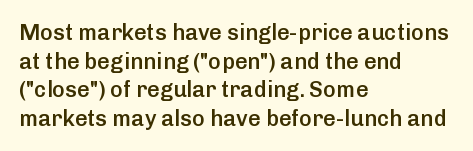
The image shows 22 px text type, upright; set left-aligned, normal line spacing (1.3x), normal letter spacing, not underlined.
